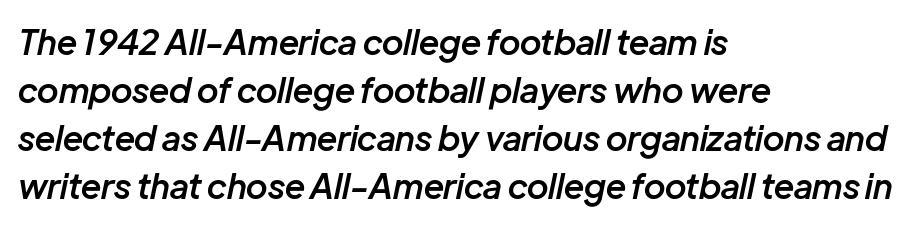
The image shows 34 px semibold type, italic (leaning right); set left-aligned, normal line spacing (1.41x), normal letter spacing, not underlined; low stroke contrast and a medium x-height.
